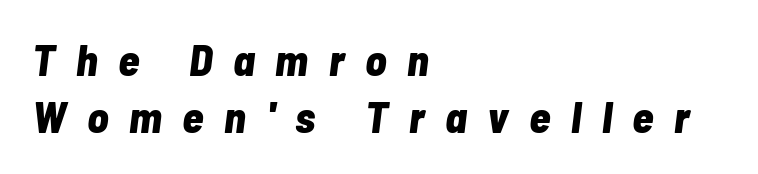
Teacher's note: observe the even left margin — that is flush-left alignment. The face used here has a pronounced slope to its letters. Heavy-handed strokes throughout: this text is bold. Observe the wide spacing: letters keep a clear distance from each other. The rendering uses a moderate line-height, typical for paragraphs. The strip under each line holds only bare page.
